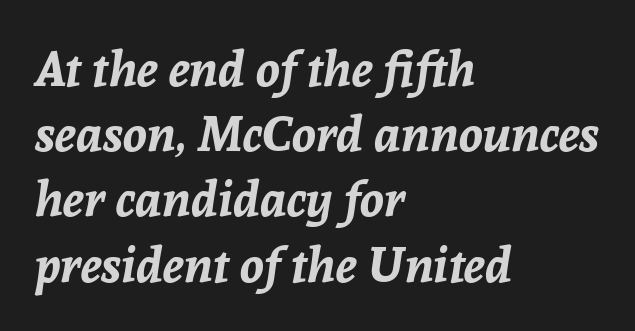
The image shows 49 px bold type, italic (leaning right); set left-aligned, normal line spacing (1.33x), normal letter spacing, not underlined; low stroke contrast and a medium x-height.
